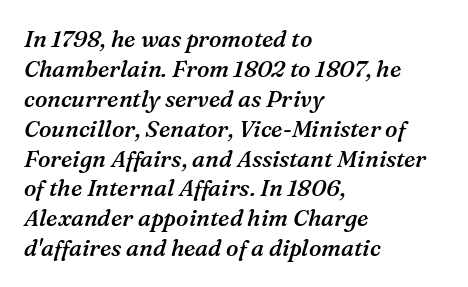
Q: Is the text bold? A: Semi-bold.
Q: Is the text italic (slanted)? A: Yes, it leans right by about 16 degrees.
Q: Is the text underlined? A: No.
Q: How is the paragraph aligned? A: Left-aligned.
Q: Is the spacing between letters normal or unusually wide? A: Normal.
Q: Is the spacing between lines tight, normal or loose? A: Normal.
